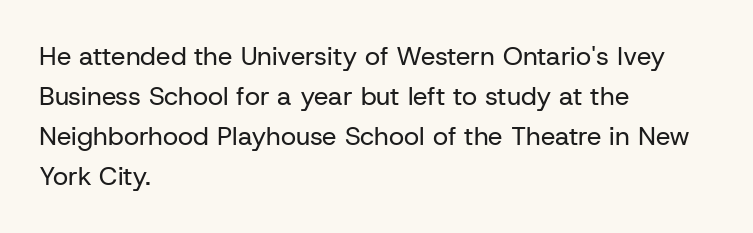
The image shows 26 px text type, upright; set left-aligned, normal line spacing (1.54x), normal letter spacing, not underlined.
